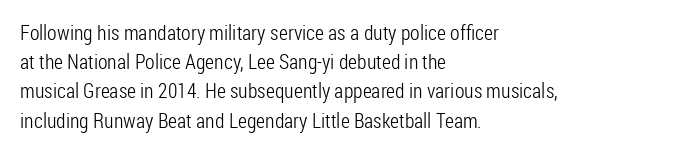
The image shows 21 px text type, upright; set left-aligned, normal line spacing (1.39x), normal letter spacing, not underlined.
